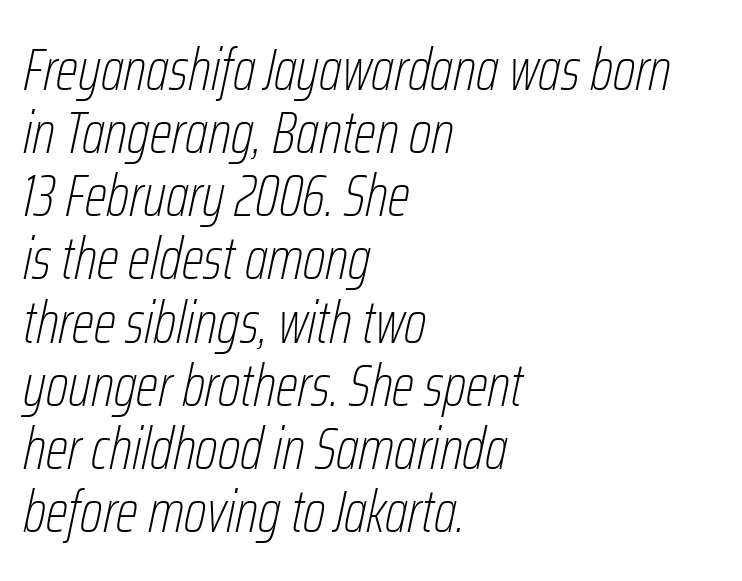
Q: Is the text bold? A: No.
Q: Is the text italic (slanted)? A: Yes, it leans right by about 12 degrees.
Q: Is the text underlined? A: No.
Q: How is the paragraph aligned? A: Left-aligned.
Q: Is the spacing between letters normal or unusually wide? A: Normal.
Q: Is the spacing between lines tight, normal or loose? A: Tight.
Q: Width (condensed, normal, or wide)? A: Condensed.
Q: Stroke contrast? A: Low.
Q: x-height? A: Medium.
Q: Monospaced? A: No.
